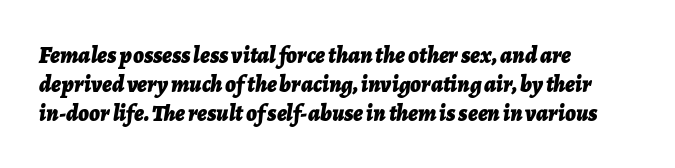
Q: Is the text bold? A: Yes.
Q: Is the text italic (slanted)? A: Yes, it leans right by about 7 degrees.
Q: Is the text underlined? A: No.
Q: How is the paragraph aligned? A: Left-aligned.
Q: Is the spacing between letters normal or unusually wide? A: Normal.
Q: Is the spacing between lines tight, normal or loose? A: Normal.
